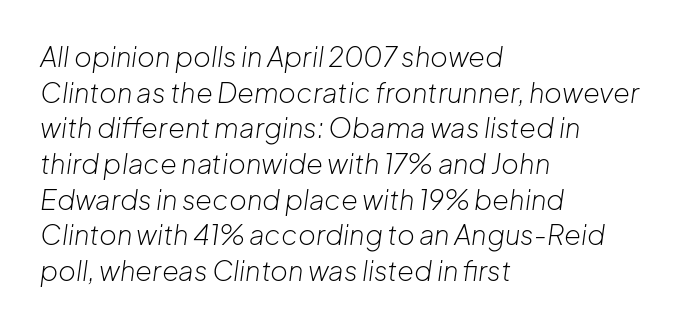
The image shows 27 px text type, italic (leaning right); set left-aligned, normal line spacing (1.32x), normal letter spacing, not underlined.
